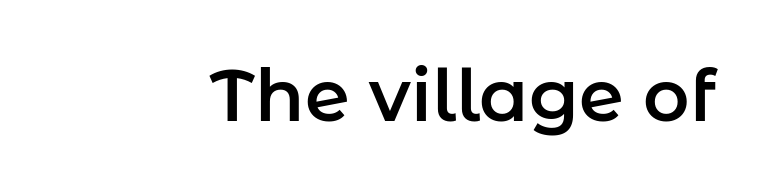
Q: Is the text italic (slanted)? A: No, it is upright.
Q: Is the typeface a serif or a sans-serif typeface? A: Sans-serif.
Q: Is the text underlined? A: No.
Q: Is the spacing between letters normal or unusually wide? A: Normal.
Q: Width (condensed, normal, or wide)? A: Normal.
Q: Stroke contrast? A: Low.
Q: x-height? A: Medium.
Q: Monospaced? A: No.
